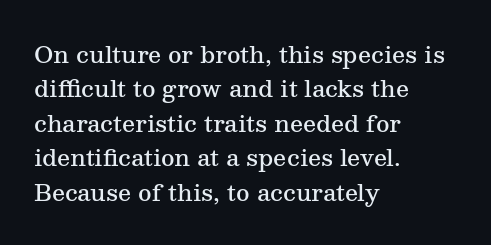
{"italic": "no", "bold": "semi", "underline": "no", "align": "left", "line_spacing": "normal", "line_spacing_ratio": 1.5, "letter_spacing": "normal", "letter_spacing_em": 0.0, "glyph_px": 23}
